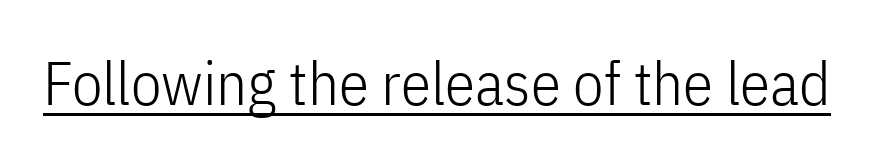
{"serif": "no", "italic": "no", "bold": "no", "weight": "light", "width": "condensed", "stroke_contrast": "low", "x_height": "medium", "monospaced": "no", "underline": "yes", "letter_spacing": "normal", "letter_spacing_em": 0.0, "glyph_px": 61}
